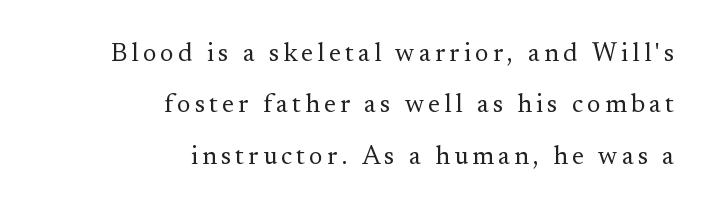
Stems here are at most as thick as an everyday book face. This block would shrink considerably if given ordinary leading; it's expanded now. Tall strokes in this sample are plumb rather than angled. Each row of text sits above clean, open space. The paragraph has a hard right edge and a soft left edge.
